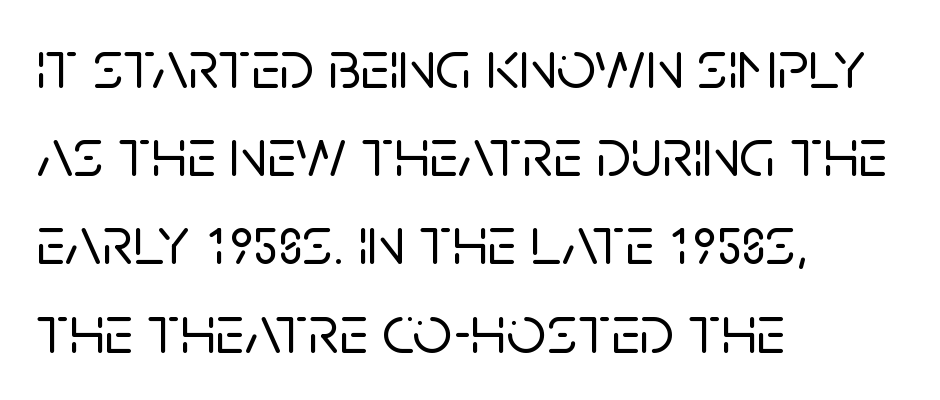
Q: Is the text italic (slanted)? A: No, it is upright.
Q: Is the typeface a serif or a sans-serif typeface? A: Sans-serif.
Q: Is the text underlined? A: No.
Q: How is the paragraph aligned? A: Left-aligned.
Q: Is the spacing between letters normal or unusually wide? A: Normal.
Q: Is the spacing between lines tight, normal or loose? A: Normal.
Q: Width (condensed, normal, or wide)? A: Normal.
Q: Stroke contrast? A: Low.
Q: x-height? A: Large.
Q: Monospaced? A: No.
